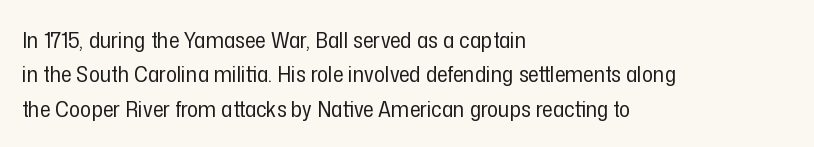
The vertical gap from one line to the next is medium. These lines were composed using upright roman letters. Horizontal alignment here is leftward, the default for most running prose. The gaps between neighbouring characters are ordinary and unremarkable. Weight: regular or lighter.
